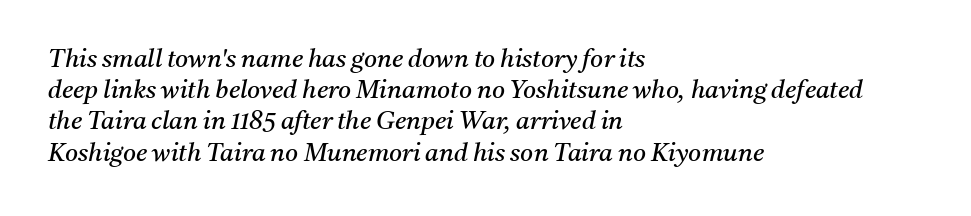
Q: Is the text bold? A: No.
Q: Is the text italic (slanted)? A: Yes, it leans right by about 11 degrees.
Q: Is the text underlined? A: No.
Q: How is the paragraph aligned? A: Left-aligned.
Q: Is the spacing between letters normal or unusually wide? A: Normal.
Q: Is the spacing between lines tight, normal or loose? A: Normal.
